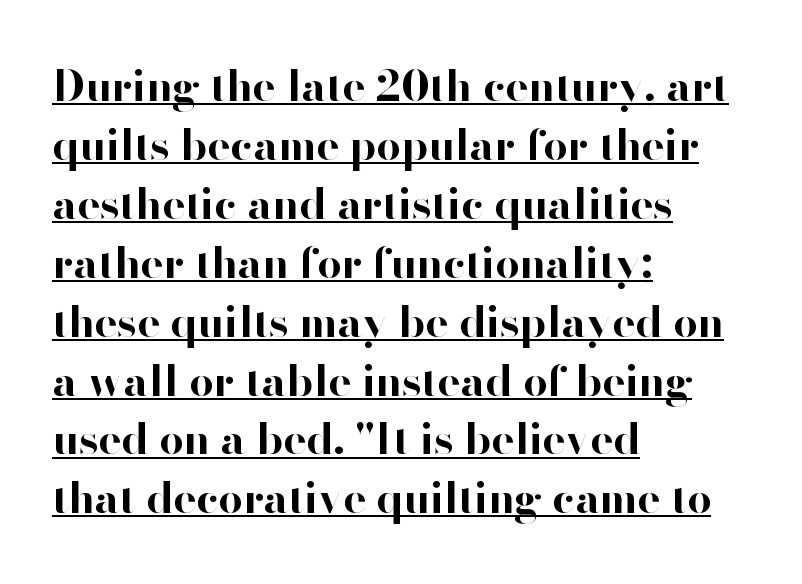
Q: Is the text bold? A: Yes.
Q: Is the text italic (slanted)? A: No, it is upright.
Q: Is the typeface a serif or a sans-serif typeface? A: Sans-serif.
Q: Is the text underlined? A: Yes.
Q: How is the paragraph aligned? A: Left-aligned.
Q: Is the spacing between letters normal or unusually wide? A: Normal.
Q: Is the spacing between lines tight, normal or loose? A: Normal.
Q: Width (condensed, normal, or wide)? A: Normal.
Q: Stroke contrast? A: High.
Q: x-height? A: Small.
Q: Monospaced? A: No.
